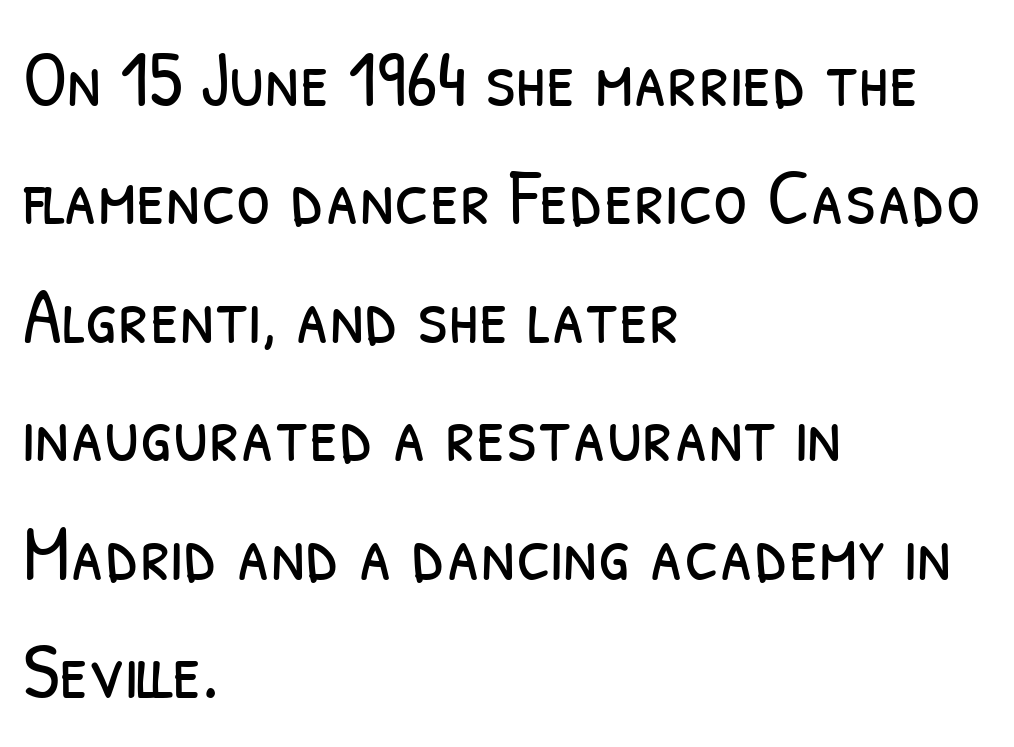
{"serif": "no", "bold": "no", "weight": "light", "width": "condensed", "stroke_contrast": "low", "x_height": "medium", "monospaced": "no", "underline": "no", "align": "left", "line_spacing": "normal", "line_spacing_ratio": 1.5, "letter_spacing": "normal", "letter_spacing_em": 0.0, "glyph_px": 79}
